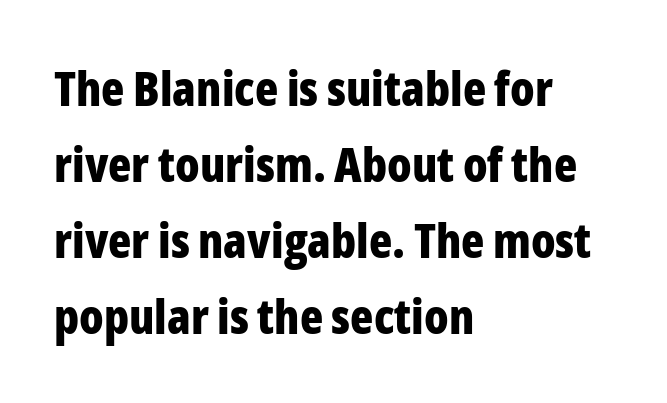
The image shows 48 px bold, condensed sans-serif type, upright; set left-aligned, normal line spacing (1.58x), normal letter spacing, not underlined; low stroke contrast and a medium x-height.
